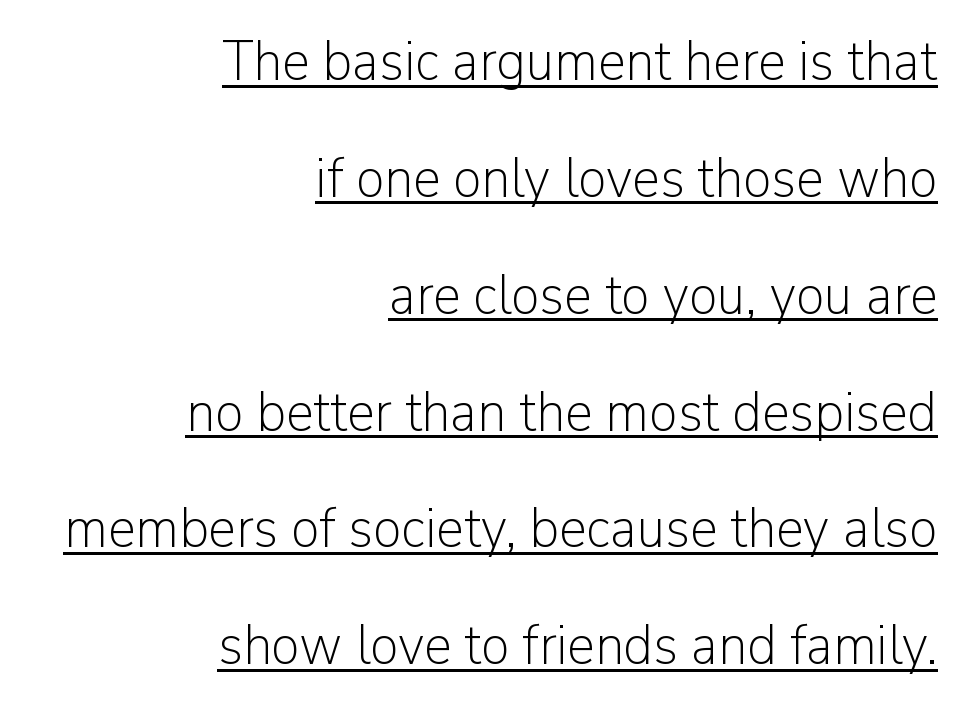
Nothing unusual about the tracking: characters are spaced as the font intends. The space between consecutive lines is lavish. It's the straight-up-and-down kind of type. These lines are set flush right with a ragged left edge. The font sits on the lighter half of the weight spectrum, regular included. Like a heading marked for emphasis, these lines bear an underscore.
